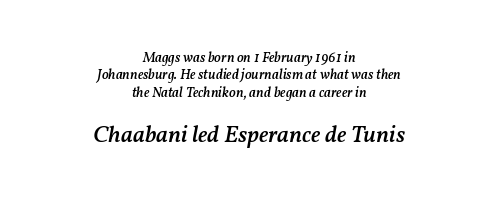
Q: Is the text bold? A: Semi-bold.
Q: Is the text italic (slanted)? A: Yes, it leans right by about 11 degrees.
Q: Is the text underlined? A: No.
Q: How is the paragraph aligned? A: Centered.
Q: Is the spacing between letters normal or unusually wide? A: Normal.
Q: Which block of text is set in a larger size, the first (top) or the second (bottom)? A: The second (bottom) one.
